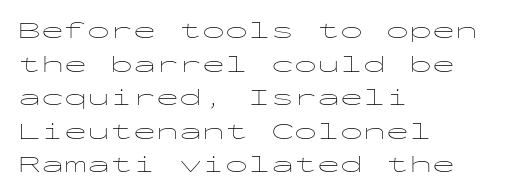
The image shows 23 px text type, upright; set left-aligned, normal line spacing (1.46x), normal letter spacing, not underlined.
